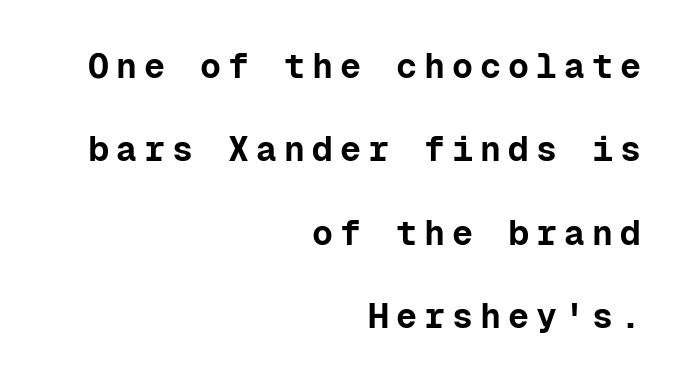
The rendering uses typewriter-style spacing with identical character cells. Nobody drew a line under any word here. Italic? Not at all — the glyphs are vertical. Every letter is thick-stroked: bold, no question. Honestly, the letter spacing is so wide it's the main thing you notice. The rendering shows plain stroke endings on the letterforms — a sans-serif design.
